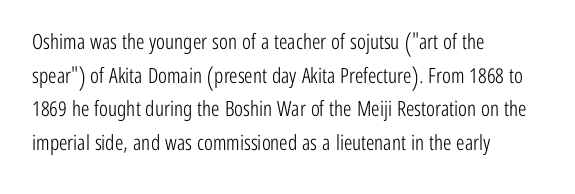
The image shows 21 px text type, upright; set left-aligned, normal line spacing (1.6x), normal letter spacing, not underlined.
